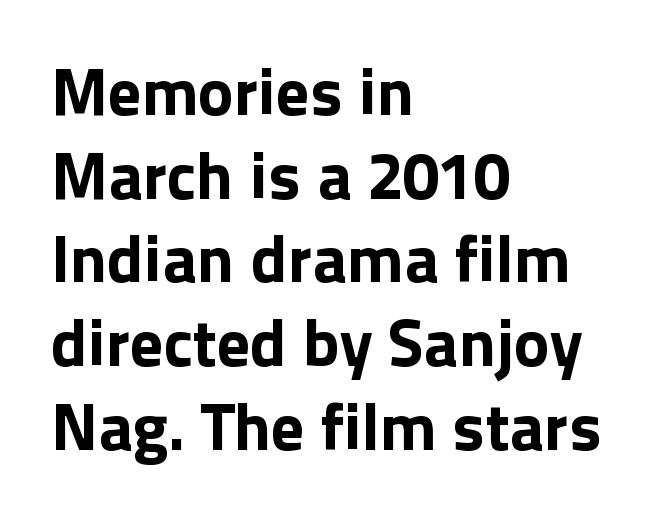
The text block is weighted toward the left margin, trailing off unevenly rightward. Does extra space separate the letters? No, they use regular spacing. Does the leading feel generous? No, just average. The letters advance in unequal steps, a hallmark of proportional type.
